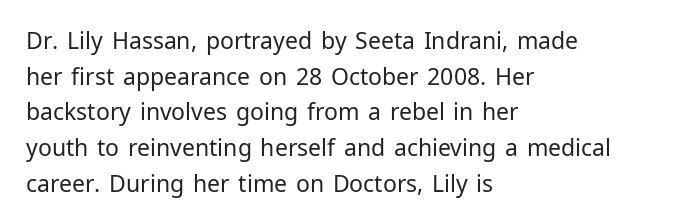
{"italic": "no", "bold": "no", "underline": "no", "align": "left", "line_spacing": "normal", "line_spacing_ratio": 1.55, "letter_spacing": "normal", "letter_spacing_em": 0.0, "glyph_px": 23}
